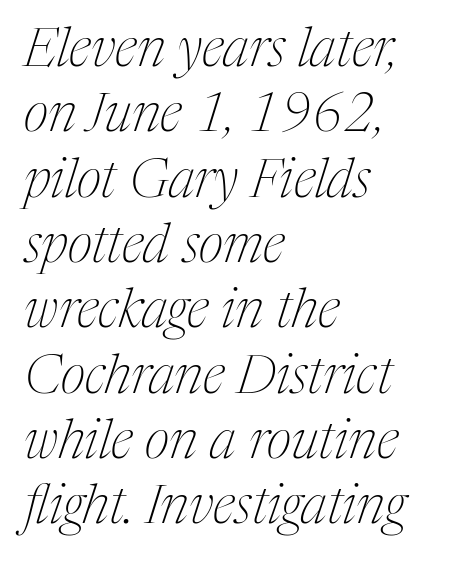
{"serif": "yes", "italic": "yes", "lean": "right", "slant_degrees": 17, "bold": "no", "weight": "thin", "width": "condensed", "stroke_contrast": "medium", "x_height": "medium", "monospaced": "no", "underline": "no", "align": "left", "line_spacing_ratio": 1.21, "letter_spacing": "normal", "letter_spacing_em": 0.0, "glyph_px": 54}
